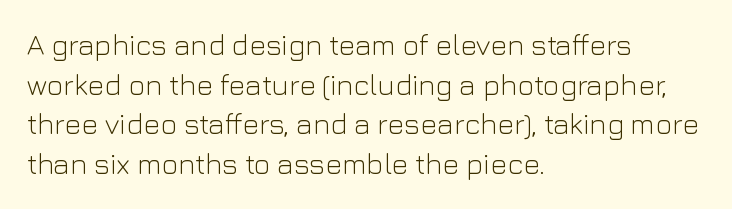
Q: Is the text bold? A: No.
Q: Is the text italic (slanted)? A: No, it is upright.
Q: Is the typeface a serif or a sans-serif typeface? A: Sans-serif.
Q: Is the text underlined? A: No.
Q: How is the paragraph aligned? A: Left-aligned.
Q: Is the spacing between letters normal or unusually wide? A: Normal.
Q: Is the spacing between lines tight, normal or loose? A: Normal.
Q: Width (condensed, normal, or wide)? A: Normal.
Q: Stroke contrast? A: Low.
Q: x-height? A: Medium.
Q: Monospaced? A: No.
